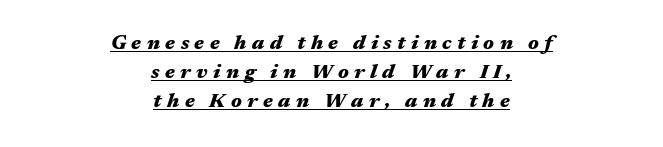
The image shows 20 px bold type, italic (leaning right); set centered, normal line spacing (1.44x), unusually wide letter spacing (+0.27 em), underlined.
